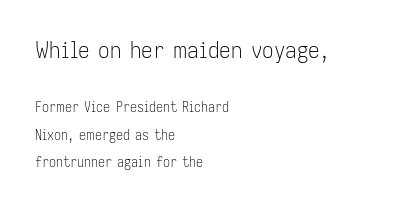
The image shows 23 px text type, upright; set left-aligned, loose line spacing (1.95x), normal letter spacing, not underlined; the first (top) block is 1.64x larger.
